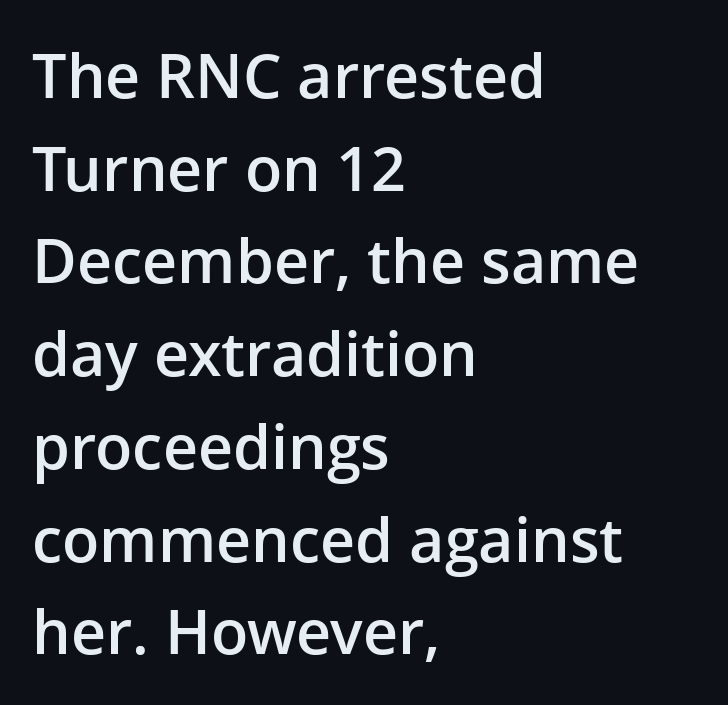
Normally led — the rows are evenly, conventionally spaced. Underline: absent. This is moderately heavy type, rendered in semibold. This rendering uses left alignment, leaving the right contour irregular. Between one letter and the next there's only the usual sliver of space.
